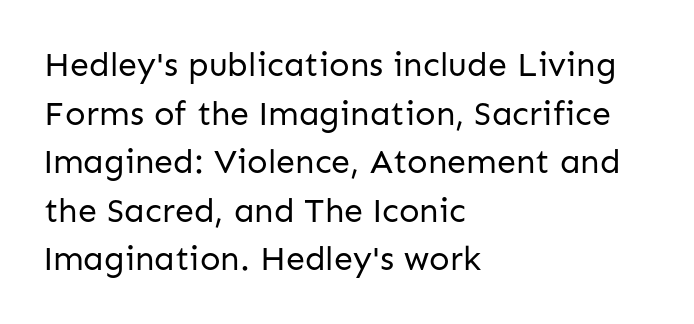
Stem width sits at or under what a default text font uses. The passage shown is not underscored anywhere. This sample has the flowing, uneven cadence of proportional lettering. The passage shown is typeset with a sans-serif family. Reading down the column, the eye jumps a familiar distance to each next line.
